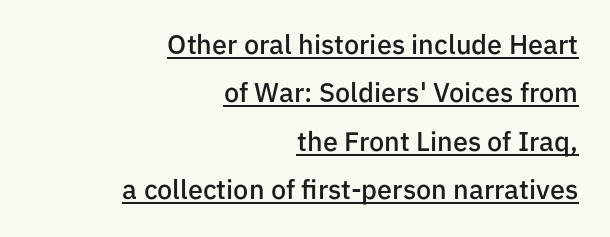
{"italic": "no", "bold": "semi", "underline": "yes", "align": "right", "line_spacing_ratio": 1.79, "letter_spacing": "normal", "letter_spacing_em": 0.0, "glyph_px": 27}
